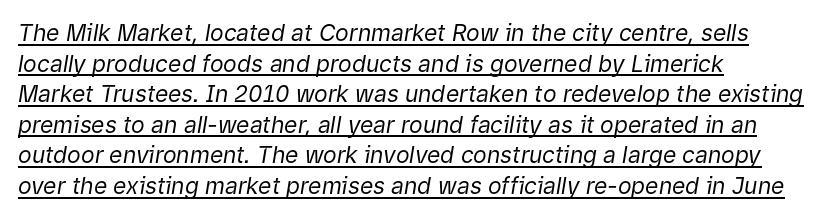
The image shows 23 px text type, italic (leaning right); set left-aligned, normal line spacing (1.33x), normal letter spacing, underlined.
